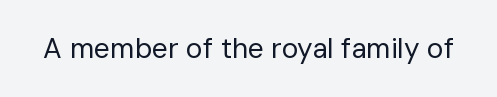
The specimen omits any rule beneath the text block's lines. Short note: letters normally spaced. Vertical strokes here are truly vertical. Note the varied advance widths — an 'i' is clearly narrower than an 'm'. The face used here is a sans, in the tradition of grotesques and geometrics.
